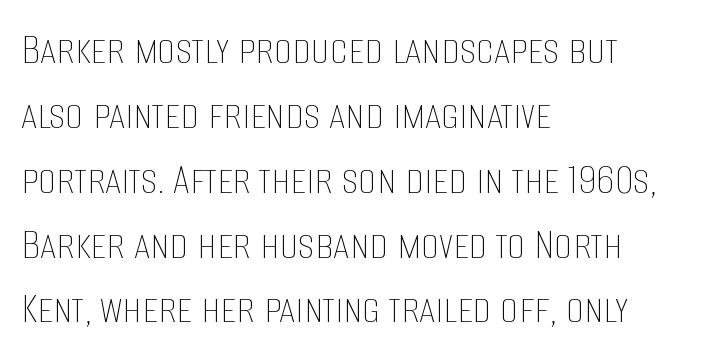
Every stem runs plumb, perpendicular to the baseline. The typesetting does not lean heavy: it is not bold. The rendering uses a moderate line-height, typical for paragraphs. The lines are quadded left.
